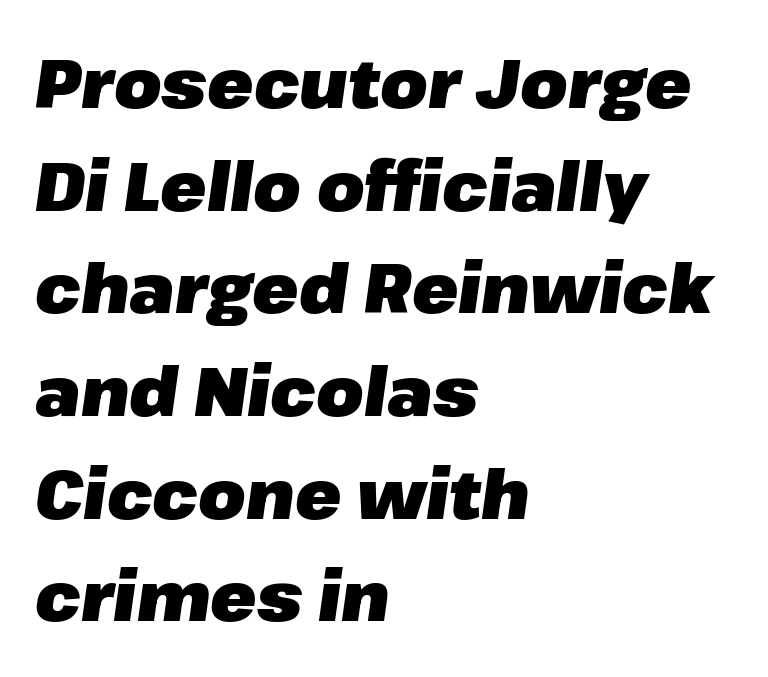
Every character sits at an angle, as italics do. Left-aligned paragraph, ragged on the right. A typesetter would call this proportional, since set widths differ per character. The strokes are fattened all the way to bold. Tracking value appears to be zero — textbook default spacing.
